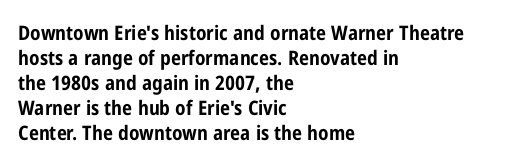
Q: Is the text bold? A: Yes.
Q: Is the text italic (slanted)? A: No, it is upright.
Q: Is the text underlined? A: No.
Q: How is the paragraph aligned? A: Left-aligned.
Q: Is the spacing between letters normal or unusually wide? A: Normal.
Q: Is the spacing between lines tight, normal or loose? A: Normal.
